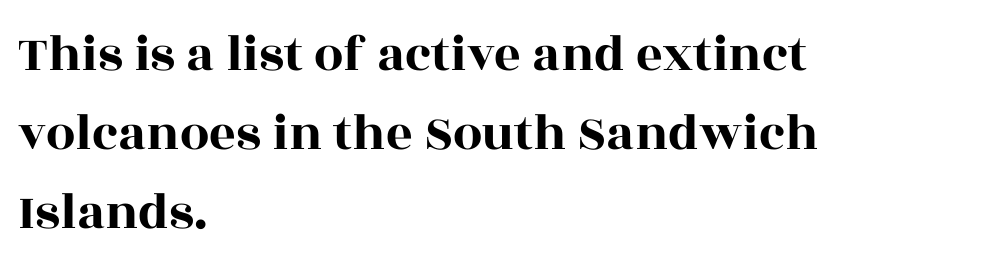
Q: Is the text italic (slanted)? A: No, it is upright.
Q: Is the typeface a serif or a sans-serif typeface? A: Serif.
Q: Is the text underlined? A: No.
Q: How is the paragraph aligned? A: Left-aligned.
Q: Is the spacing between letters normal or unusually wide? A: Normal.
Q: Is the spacing between lines tight, normal or loose? A: Normal.
Q: Width (condensed, normal, or wide)? A: Wide.
Q: x-height? A: Large.
Q: Monospaced? A: No.
